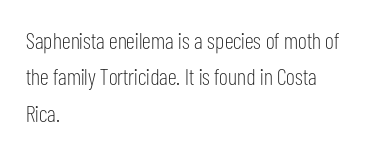
{"italic": "no", "bold": "no", "underline": "no", "align": "left", "line_spacing": "normal", "line_spacing_ratio": 1.58, "letter_spacing": "normal", "letter_spacing_em": 0.0, "glyph_px": 23}
